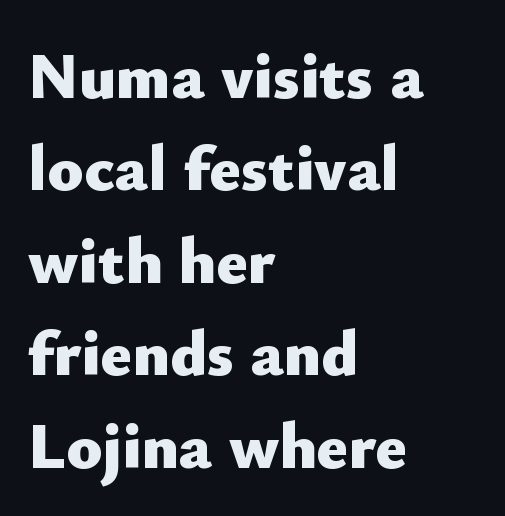
{"serif": "no", "italic": "no", "bold": "yes", "weight": "heavy", "width": "normal", "stroke_contrast": "low", "x_height": "small", "monospaced": "no", "underline": "no", "align": "left", "line_spacing": "normal", "line_spacing_ratio": 1.4, "letter_spacing": "normal", "letter_spacing_em": 0.0, "glyph_px": 66}
